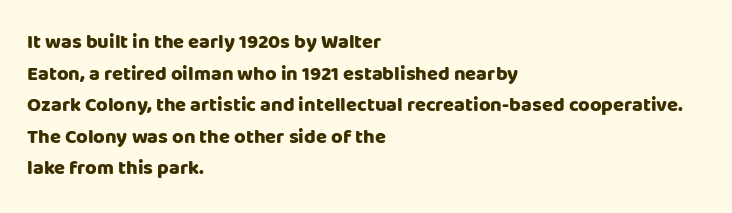
If you drew a line through each stem, it would be perfectly vertical. Nobody drew a line under any word here. A full-strength bold gives these letters their thick strokes. Honestly, the letter spacing is just normal — you wouldn't notice it. Left-aligned paragraph, ragged on the right.
